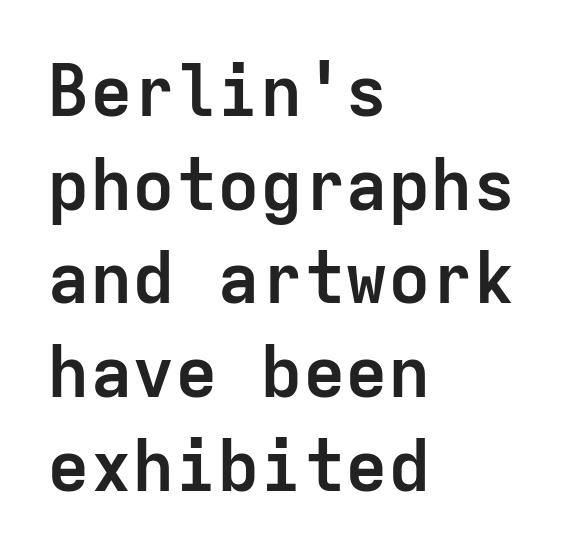
The paragraph shown leans on its left margin. The face used here is a sans, in the tradition of grotesques and geometrics. The passage shown is not underscored anywhere. Characters follow at the spacing the type designer built in. Set as a true bold cut, around the 700 mark. The rendering uses a moderate line-height, typical for paragraphs.
